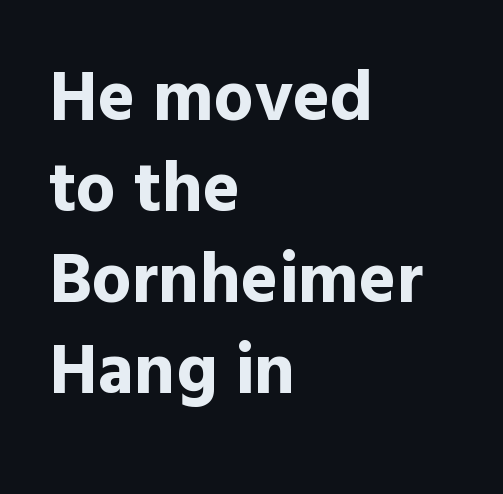
Q: Is the text bold? A: Yes.
Q: Is the text italic (slanted)? A: No, it is upright.
Q: Is the typeface a serif or a sans-serif typeface? A: Sans-serif.
Q: Is the text underlined? A: No.
Q: How is the paragraph aligned? A: Left-aligned.
Q: Is the spacing between letters normal or unusually wide? A: Normal.
Q: Is the spacing between lines tight, normal or loose? A: Normal.
Q: Width (condensed, normal, or wide)? A: Normal.
Q: x-height? A: Medium.
Q: Monospaced? A: No.
